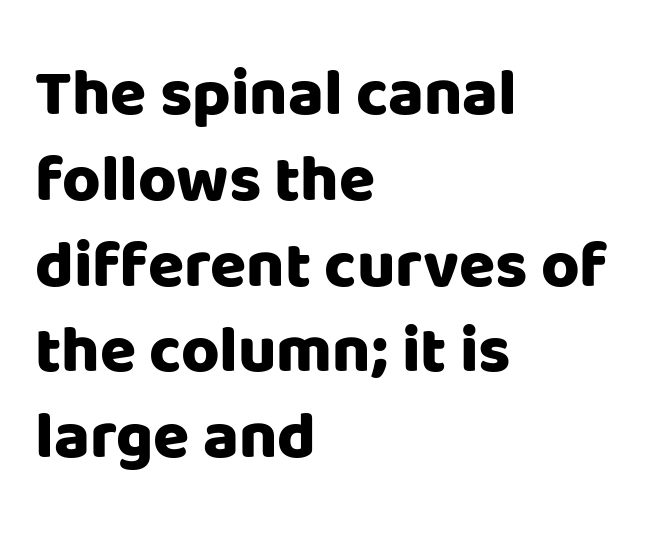
The face used here has the dense, thick strokes of a bold. The space beneath each line is pristine and unruled. Between one letter and the next there's only the usual sliver of space. Observe the absence of serifs on each vertical stroke in this sample. Characters remain perfectly vertical along every line. Left-aligned paragraph, ragged on the right.
